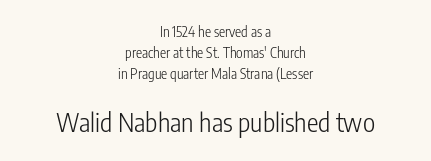
The emphasis by scale lands on block number two, below. A roman cut, with each character standing at attention. This is not heavy type; no bold has been used. Glyph-to-glyph distance matches everyday printed text.
